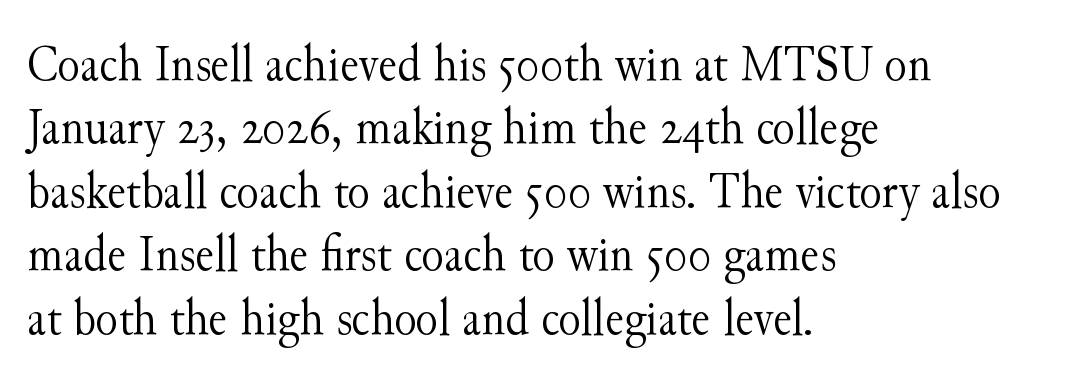
{"serif": "yes", "italic": "no", "bold": "no", "weight": "light", "width": "normal", "stroke_contrast": "medium", "x_height": "small", "monospaced": "no", "underline": "no", "align": "left", "line_spacing_ratio": 1.22, "letter_spacing": "normal", "letter_spacing_em": 0.0, "glyph_px": 52}
